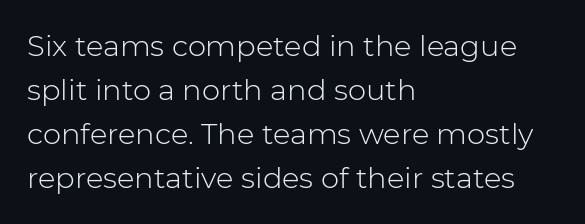
Q: Is the text bold? A: No.
Q: Is the text italic (slanted)? A: No, it is upright.
Q: Is the typeface a serif or a sans-serif typeface? A: Sans-serif.
Q: Is the text underlined? A: No.
Q: How is the paragraph aligned? A: Left-aligned.
Q: Is the spacing between letters normal or unusually wide? A: Normal.
Q: Is the spacing between lines tight, normal or loose? A: Normal.
Q: Width (condensed, normal, or wide)? A: Normal.
Q: Stroke contrast? A: Low.
Q: x-height? A: Medium.
Q: Monospaced? A: No.
